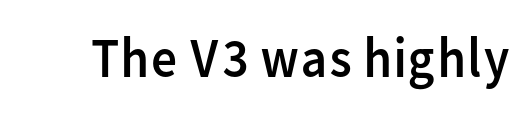
{"serif": "no", "italic": "no", "bold": "no", "weight": "regular", "width": "normal", "stroke_contrast": "low", "x_height": "medium", "monospaced": "no", "underline": "no", "letter_spacing": "normal", "letter_spacing_em": 0.0, "glyph_px": 57}
